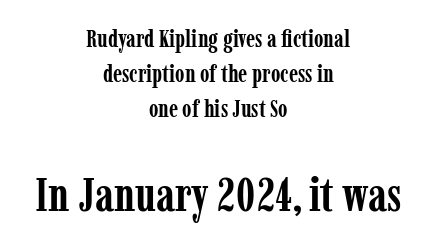
The image shows 47 px semibold, condensed serif type, upright; set centered, normal line spacing (1.45x), normal letter spacing, not underlined; the second (bottom) block is 1.96x larger; low stroke contrast and a medium x-height.
